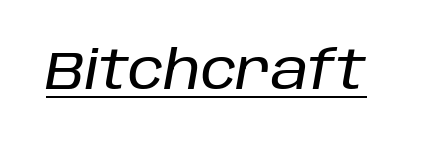
Tracking here is standard; glyphs follow each other at the usual distance. The rendered words wear a rule along their underside. Do the characters align in a grid? No, the font is proportional. Slanted lettering throughout.
